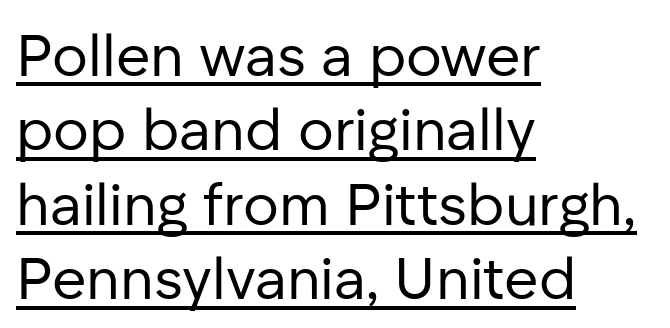
Q: Is the text bold? A: No.
Q: Is the text italic (slanted)? A: No, it is upright.
Q: Is the typeface a serif or a sans-serif typeface? A: Sans-serif.
Q: Is the text underlined? A: Yes.
Q: How is the paragraph aligned? A: Left-aligned.
Q: Is the spacing between letters normal or unusually wide? A: Normal.
Q: Is the spacing between lines tight, normal or loose? A: Normal.
Q: Width (condensed, normal, or wide)? A: Normal.
Q: Stroke contrast? A: Low.
Q: x-height? A: Medium.
Q: Monospaced? A: No.
